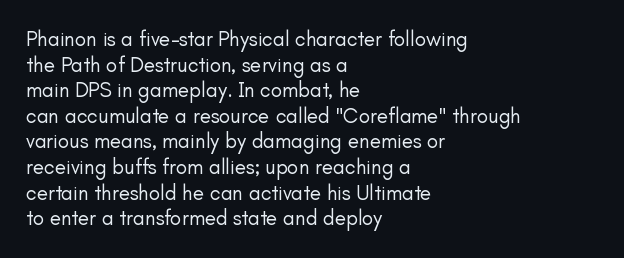
The image shows 21 px text type, upright; set left-aligned, line spacing 1.22x, normal letter spacing, not underlined.
